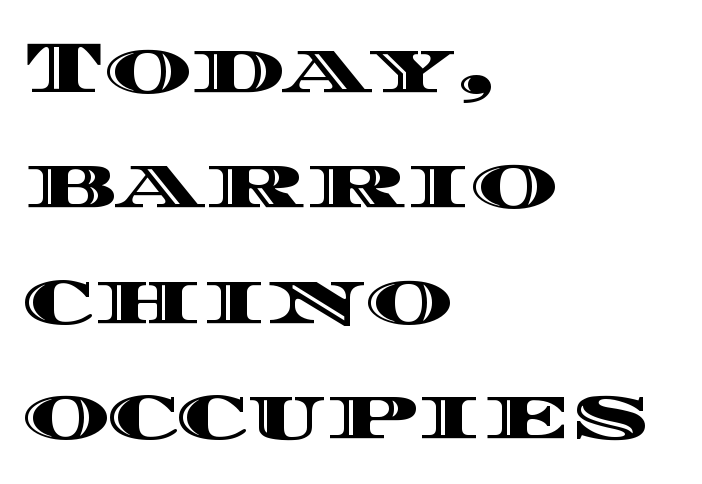
Looks like regular typesetting: each glyph gets only the width it needs. A typesetter would call this leading conventional body-copy spacing. Italic? Not at all — the glyphs are vertical. The rendering keeps characters at their native spacing. This rendering features lettering with no underline.
